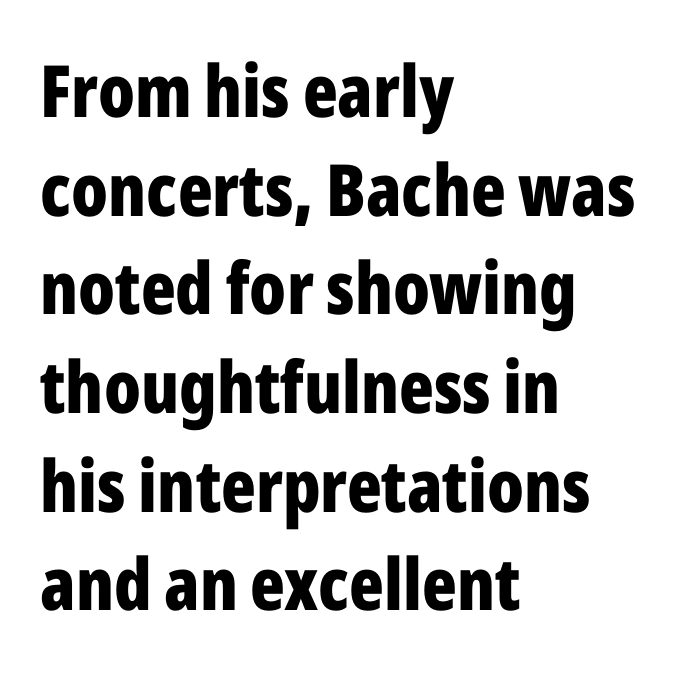
Q: Is the text bold? A: Yes.
Q: Is the text italic (slanted)? A: No, it is upright.
Q: Is the typeface a serif or a sans-serif typeface? A: Sans-serif.
Q: Is the text underlined? A: No.
Q: How is the paragraph aligned? A: Left-aligned.
Q: Is the spacing between letters normal or unusually wide? A: Normal.
Q: Is the spacing between lines tight, normal or loose? A: Normal.
Q: Width (condensed, normal, or wide)? A: Condensed.
Q: Stroke contrast? A: Low.
Q: x-height? A: Medium.
Q: Monospaced? A: No.
